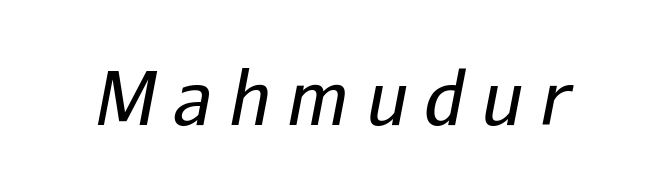
{"italic": "yes", "lean": "right", "slant_degrees": 11, "bold": "no", "weight": "regular", "width": "normal", "stroke_contrast": "low", "x_height": "medium", "monospaced": "no", "underline": "no", "letter_spacing": "wide", "letter_spacing_em": 0.24, "glyph_px": 73}
